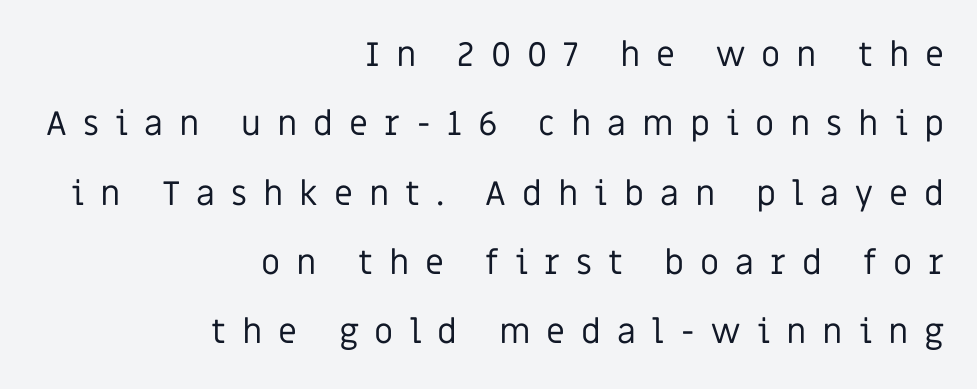
{"serif": "no", "italic": "no", "bold": "no", "weight": "regular", "width": "normal", "stroke_contrast": "low", "x_height": "large", "monospaced": "no", "underline": "no", "align": "right", "line_spacing": "loose", "line_spacing_ratio": 2.04, "letter_spacing": "wide", "letter_spacing_em": 0.47, "glyph_px": 34}
